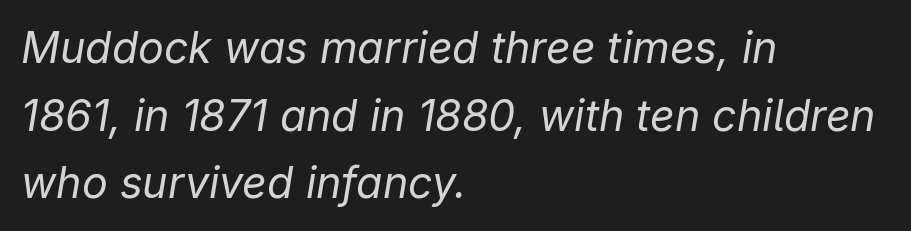
The image shows 43 px regular-weight type, italic (leaning right); set left-aligned, normal line spacing (1.57x), normal letter spacing, not underlined; low stroke contrast and a medium x-height.
